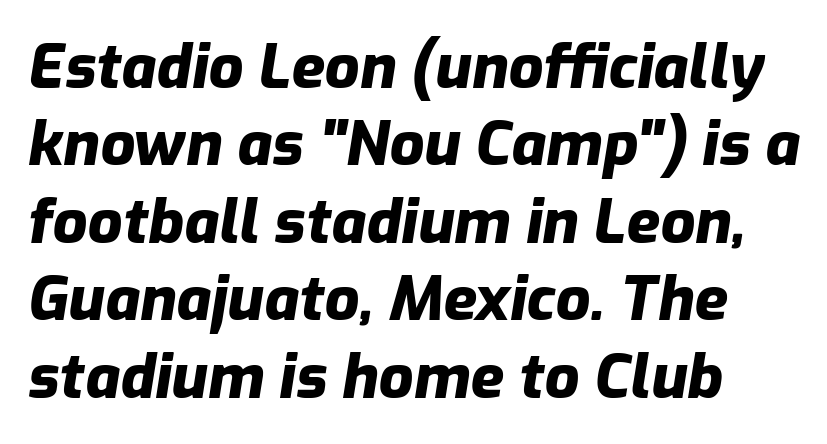
Q: Is the text bold? A: Yes.
Q: Is the text italic (slanted)? A: Yes, it leans right by about 9 degrees.
Q: Is the text underlined? A: No.
Q: How is the paragraph aligned? A: Left-aligned.
Q: Is the spacing between letters normal or unusually wide? A: Normal.
Q: Is the spacing between lines tight, normal or loose? A: Normal.
Q: Width (condensed, normal, or wide)? A: Normal.
Q: Stroke contrast? A: Low.
Q: x-height? A: Medium.
Q: Monospaced? A: No.
